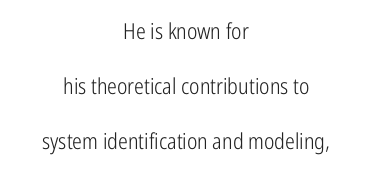
The image shows 22 px text type, upright; set centered, loose line spacing (2.49x), normal letter spacing, not underlined.
